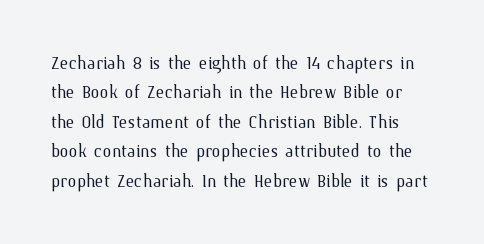
{"italic": "no", "bold": "no", "underline": "no", "line_spacing": "normal", "line_spacing_ratio": 1.28, "letter_spacing": "normal", "letter_spacing_em": 0.0, "glyph_px": 23}
